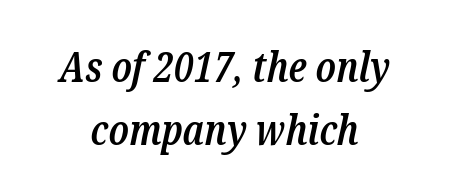
The leading is moderate, giving the passage an even texture. The space beneath each line is pristine and unruled. The line texture is even and compact thanks to regular tracking. A bit beefed up — I'd call it semibold rather than bold. Compared with a flush-left layout, this one balances lines on the center instead.
